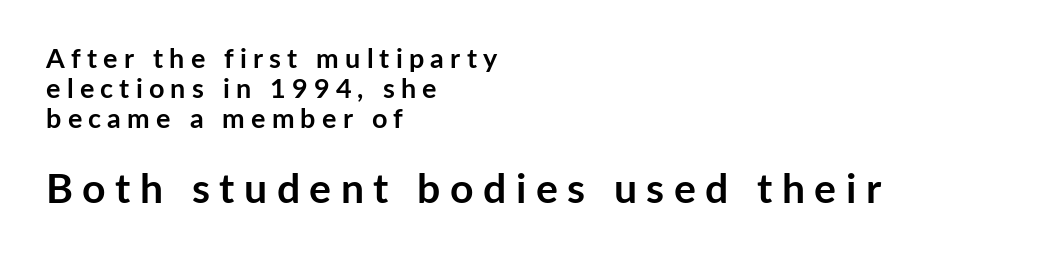
Q: Is the text bold? A: Yes.
Q: Is the text italic (slanted)? A: No, it is upright.
Q: Is the typeface a serif or a sans-serif typeface? A: Sans-serif.
Q: Is the text underlined? A: No.
Q: How is the paragraph aligned? A: Left-aligned.
Q: Is the spacing between letters normal or unusually wide? A: Unusually wide.
Q: Is the spacing between lines tight, normal or loose? A: Tight.
Q: Which block of text is set in a larger size, the first (top) or the second (bottom)? A: The second (bottom) one.
Q: Width (condensed, normal, or wide)? A: Normal.
Q: Stroke contrast? A: Low.
Q: x-height? A: Medium.
Q: Monospaced? A: No.
